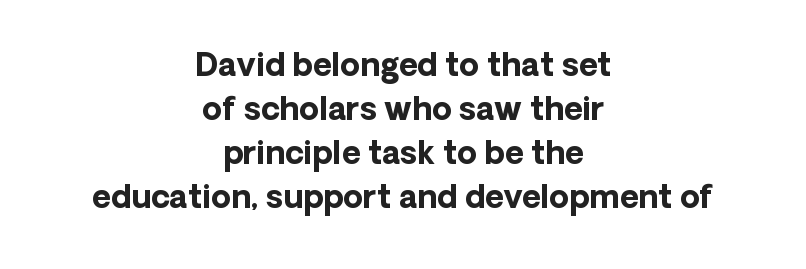
{"serif": "no", "italic": "no", "bold": "yes", "weight": "bold", "width": "normal", "stroke_contrast": "low", "x_height": "medium", "monospaced": "no", "underline": "no", "align": "center", "line_spacing": "normal", "line_spacing_ratio": 1.38, "letter_spacing": "normal", "letter_spacing_em": 0.0, "glyph_px": 32}
